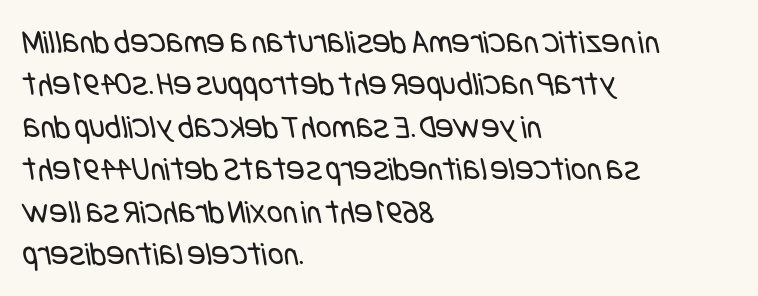
The image shows 34 px regular-weight, condensed sans-serif type; set left-aligned, normal line spacing (1.25x), normal letter spacing, not underlined; low stroke contrast and a large x-height.
